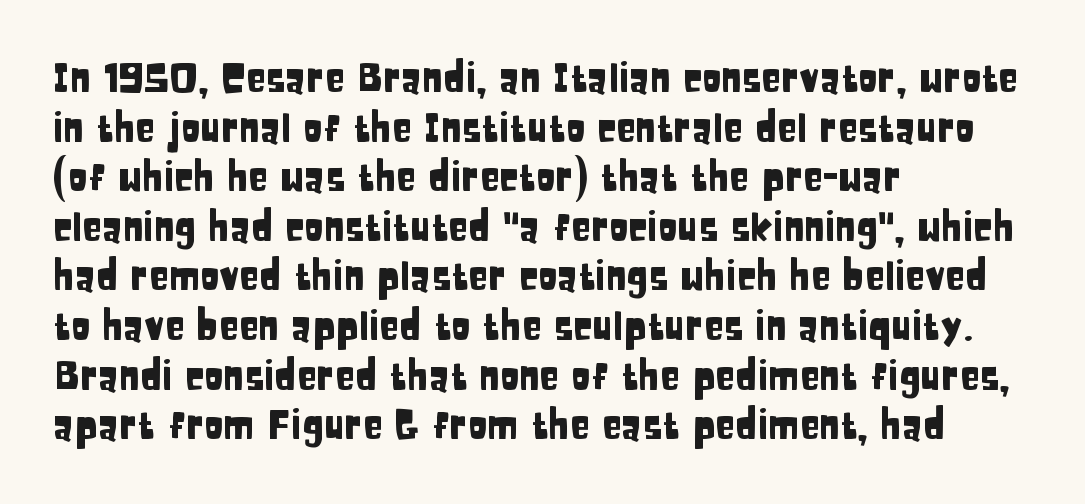
No feet cap the strokes, marking this as sans-serif type. Looks like regular typesetting: each glyph gets only the width it needs. The area under the type is left untouched. Tall strokes in this sample are plumb rather than angled. Tracking value appears to be zero — textbook default spacing. In CSS terms this would be text-align: left.
